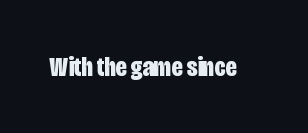
{"serif": "no", "italic": "no", "bold": "yes", "weight": "bold", "width": "condensed", "stroke_contrast": "low", "x_height": "large", "monospaced": "no", "underline": "no", "letter_spacing": "normal", "letter_spacing_em": 0.0, "glyph_px": 28}
